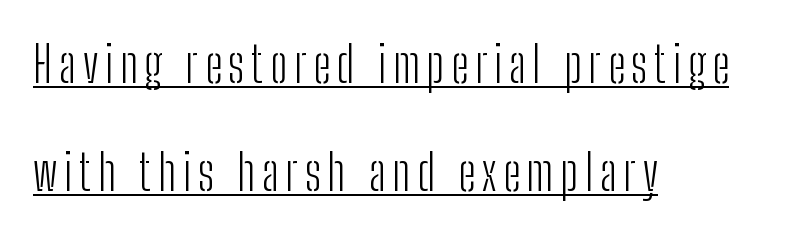
Classification — sans serif. A typesetter would call this leading open, well beyond the default. A roman cut, with each character standing at attention. The passage shown is typed in a proportional face where columns would drift.
